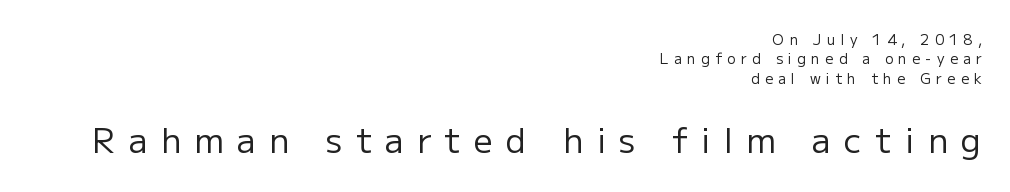
Right-aligned paragraph, ragged on the left. Does extra space separate the letters? Yes, quite a lot of it. Caption: face not bold, strokes unweighted. A normal amount of white space separates one row of letters from the next.
